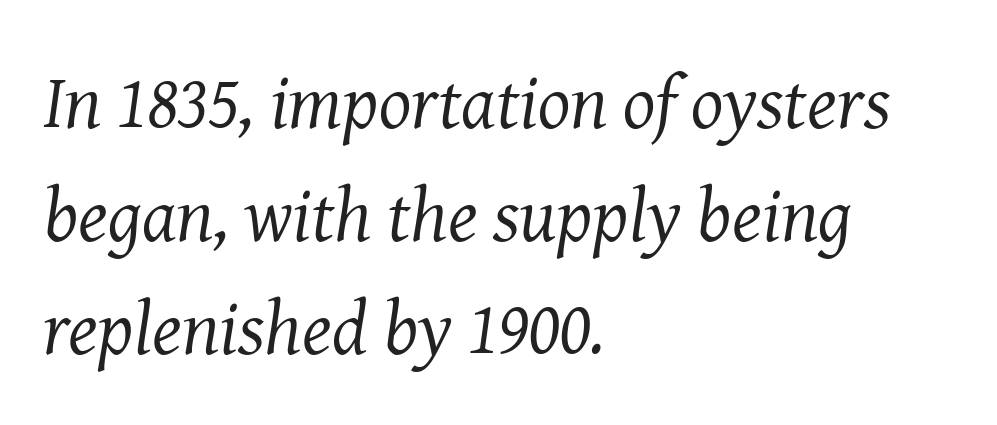
The image shows 76 px regular-weight serif type, italic (leaning right); set left-aligned, normal line spacing (1.49x), normal letter spacing, not underlined; medium stroke contrast and a medium x-height.
